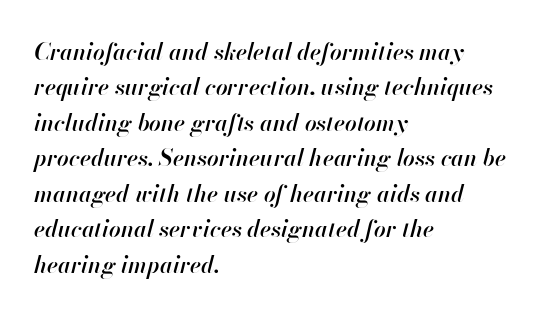
The image shows 23 px text type, italic (leaning right); set left-aligned, normal line spacing (1.54x), normal letter spacing, not underlined.
